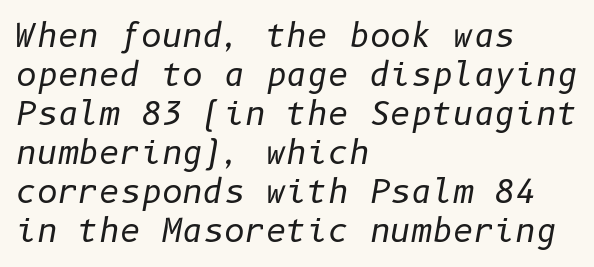
The image shows 32 px regular-weight type, italic (leaning right); set left-aligned, line spacing 1.22x, normal letter spacing, not underlined; low stroke contrast and a medium x-height.
